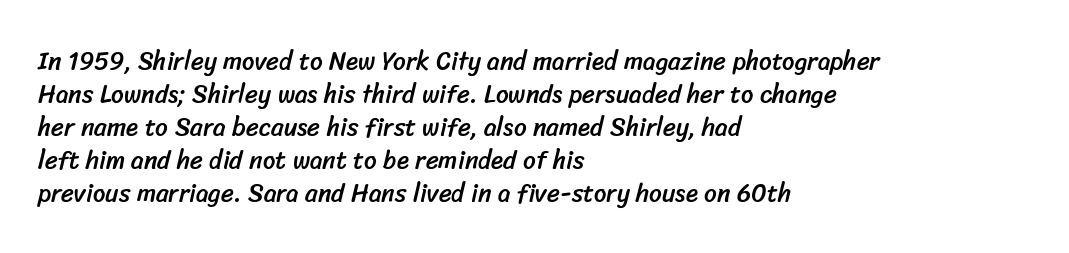
The image shows 25 px text type; set left-aligned, normal line spacing (1.32x), normal letter spacing, not underlined.
